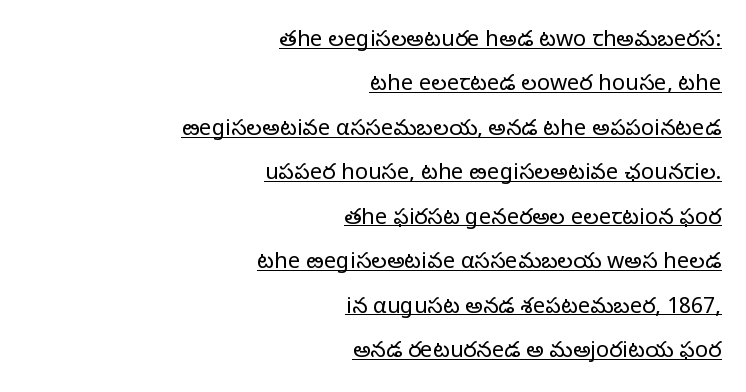
The image shows 22 px text type, upright; set right-aligned, loose line spacing (2.02x), normal letter spacing, underlined.
